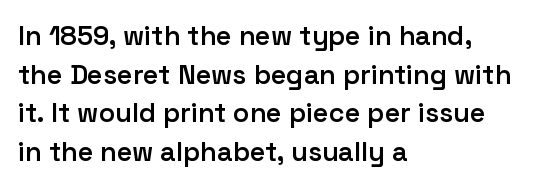
Q: Is the text bold? A: Semi-bold.
Q: Is the text italic (slanted)? A: No, it is upright.
Q: Is the text underlined? A: No.
Q: How is the paragraph aligned? A: Left-aligned.
Q: Is the spacing between letters normal or unusually wide? A: Normal.
Q: Is the spacing between lines tight, normal or loose? A: Normal.
